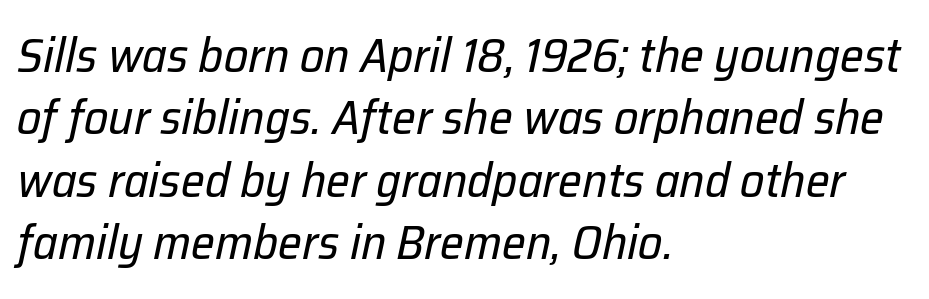
The image shows 48 px regular-weight type, italic (leaning right); set left-aligned, normal line spacing (1.3x), normal letter spacing, not underlined; low stroke contrast and a medium x-height.
